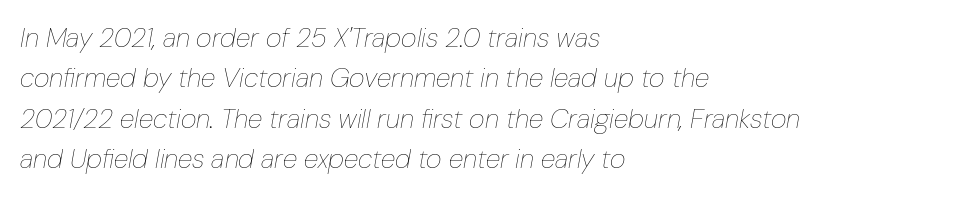
The leading is moderate, giving the passage an even texture. Underline: absent. The letters are slanted; this is an italic face. Heft: none added — not bold. Each line starts at the same left margin while the right side varies. Short note: letters normally spaced.
